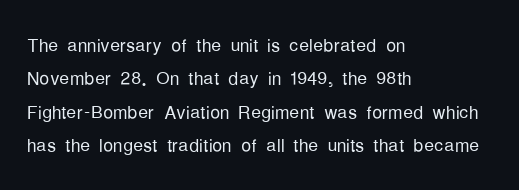
Notice how the stems are strictly vertical — no italics here. Clear beneath every line of the passage. Compared with typical paragraphs, the rows here are spaced about the same. The letters look calm and open, with moderate or lighter stems. Spacing between characters is what you'd get straight out of the box.
